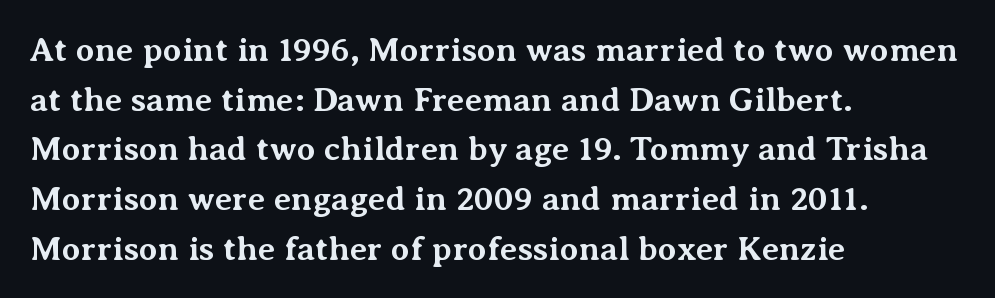
Font category for this specimen: serif. This block has exactly the height ordinary leading produces. Does the copy run flush right? No — it runs flush left. Spacing verdict: proportional, widths tailored to each character. You can tell it's not italic because the verticals are truly vertical.
